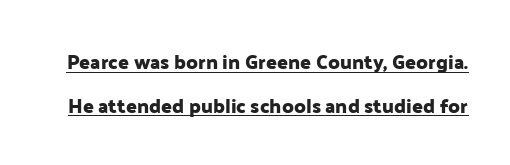
Underline: present. In terms of letterspacing, this is plain default setting. Reading down the column, the eye jumps a long way to each next line. Characters remain perfectly vertical along every line.
